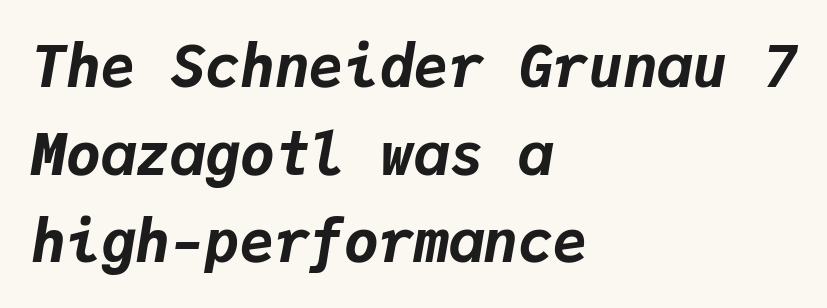
{"italic": "yes", "lean": "right", "slant_degrees": 9, "bold": "yes", "weight": "bold", "width": "normal", "stroke_contrast": "low", "x_height": "medium", "monospaced": "yes", "underline": "no", "align": "left", "line_spacing": "normal", "line_spacing_ratio": 1.51, "letter_spacing": "normal", "letter_spacing_em": 0.0, "glyph_px": 58}
